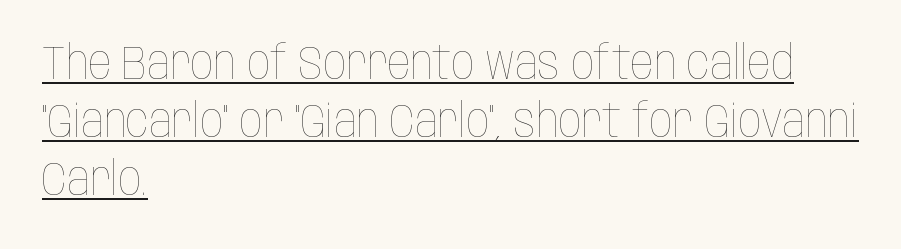
{"italic": "no", "bold": "no", "weight": "thin", "width": "condensed", "stroke_contrast": "low", "x_height": "large", "monospaced": "no", "underline": "yes", "align": "left", "line_spacing": "normal", "line_spacing_ratio": 1.26, "letter_spacing": "normal", "letter_spacing_em": 0.0, "glyph_px": 46}
